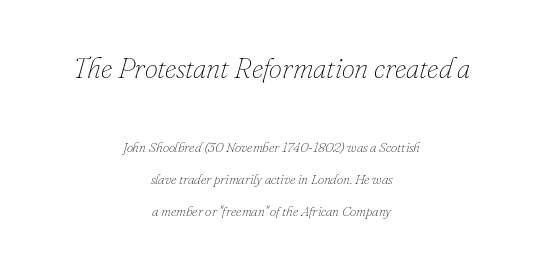
Q: Is the text bold? A: No.
Q: Is the text italic (slanted)? A: Yes, it leans right by about 16 degrees.
Q: Is the text underlined? A: No.
Q: How is the paragraph aligned? A: Centered.
Q: Is the spacing between letters normal or unusually wide? A: Normal.
Q: Is the spacing between lines tight, normal or loose? A: Loose.
Q: Which block of text is set in a larger size, the first (top) or the second (bottom)? A: The first (top) one.
Q: Width (condensed, normal, or wide)? A: Normal.
Q: Stroke contrast? A: Low.
Q: x-height? A: Small.
Q: Monospaced? A: No.
